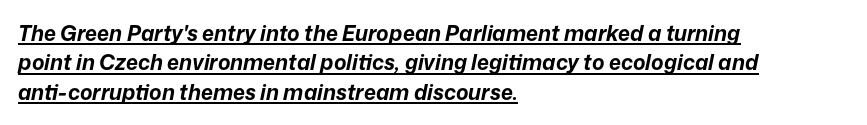
Q: Is the text bold? A: Yes.
Q: Is the text italic (slanted)? A: Yes, it leans right by about 12 degrees.
Q: Is the text underlined? A: Yes.
Q: How is the paragraph aligned? A: Left-aligned.
Q: Is the spacing between letters normal or unusually wide? A: Normal.
Q: Is the spacing between lines tight, normal or loose? A: Normal.
